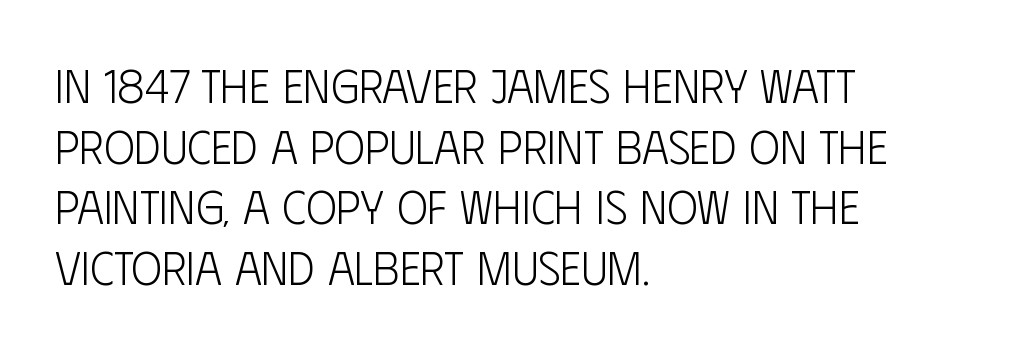
{"serif": "no", "italic": "no", "bold": "no", "weight": "light", "width": "condensed", "stroke_contrast": "low", "x_height": "large", "monospaced": "no", "underline": "no", "align": "left", "line_spacing": "normal", "line_spacing_ratio": 1.32, "letter_spacing": "normal", "letter_spacing_em": 0.0, "glyph_px": 46}
